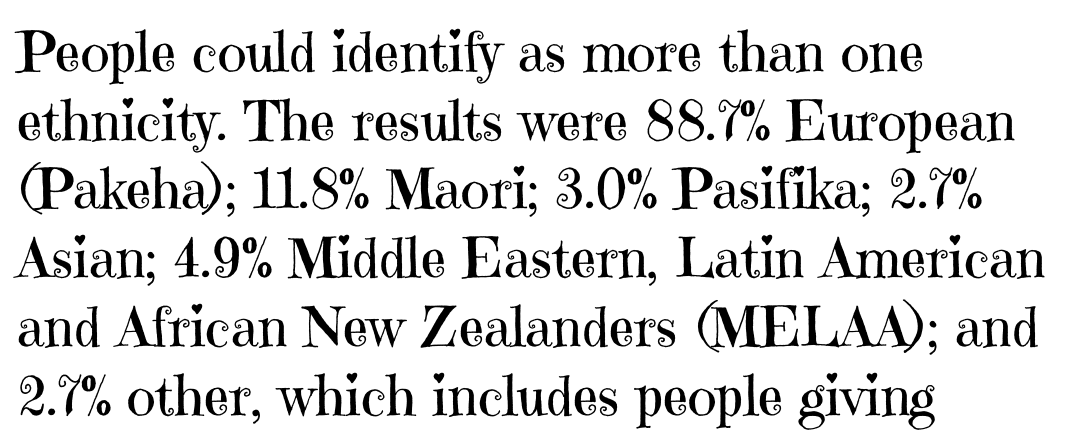
This is not heavy type; no bold has been used. These lines are rendered in a variable-pitch font. What's the leading like? Ordinary, nothing unusual. This is serif lettering, the kind often seen in printed books. Look at the tracking — it's just the regular setting, nothing added. The lines are quadded left.
